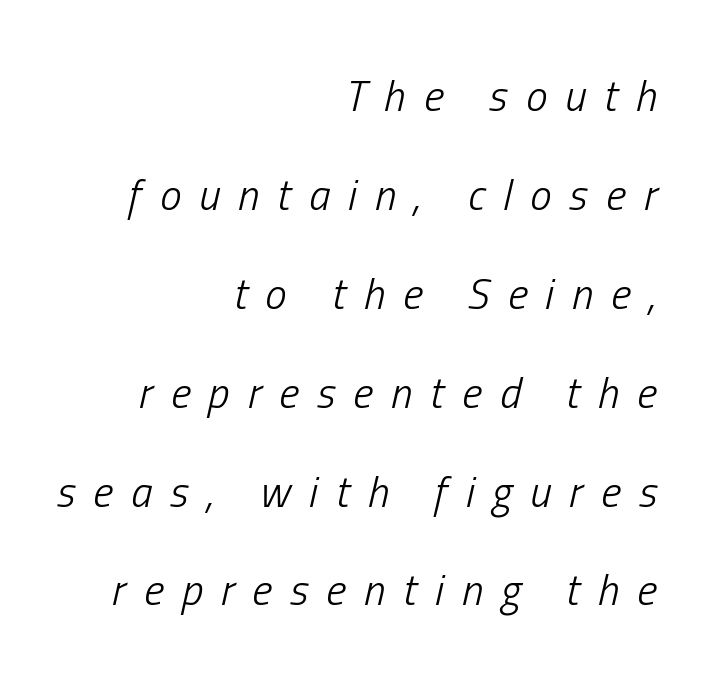
Q: Is the text bold? A: No.
Q: Is the text italic (slanted)? A: Yes, it leans right by about 13 degrees.
Q: Is the text underlined? A: No.
Q: How is the paragraph aligned? A: Right-aligned.
Q: Is the spacing between letters normal or unusually wide? A: Unusually wide.
Q: Is the spacing between lines tight, normal or loose? A: Loose.
Q: Width (condensed, normal, or wide)? A: Condensed.
Q: Stroke contrast? A: Low.
Q: x-height? A: Medium.
Q: Monospaced? A: No.
